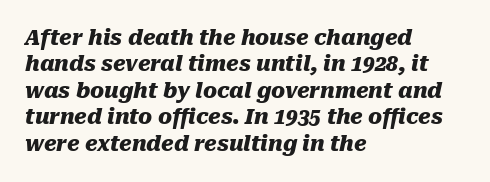
Glance below the letters and you will spot only blank space. Leftover space on each line is placed entirely after the last word. These lines keep a tight, regular rhythm from letter to letter. As a designer I'd log this as weight 700, bold.
